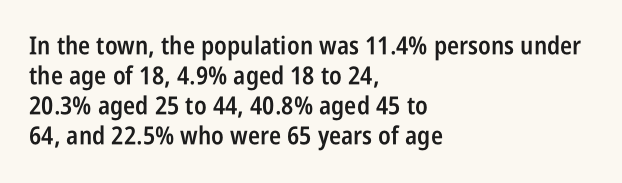
{"italic": "no", "bold": "semi", "underline": "no", "align": "left", "line_spacing_ratio": 1.2, "letter_spacing": "normal", "letter_spacing_em": 0.0, "glyph_px": 25}
